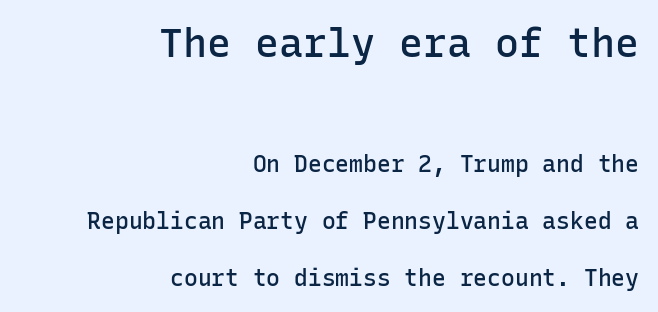
The image shows 40 px semibold sans-serif type, upright, monospaced; set right-aligned, loose line spacing (2.48x), normal letter spacing, not underlined; the first (top) block is 1.74x larger; low stroke contrast and a medium x-height.
